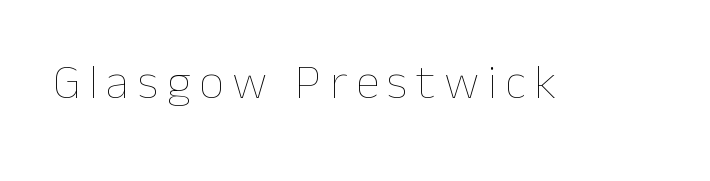
{"italic": "no", "bold": "no", "weight": "thin", "width": "normal", "stroke_contrast": "low", "x_height": "medium", "monospaced": "no", "underline": "no", "glyph_px": 49}
